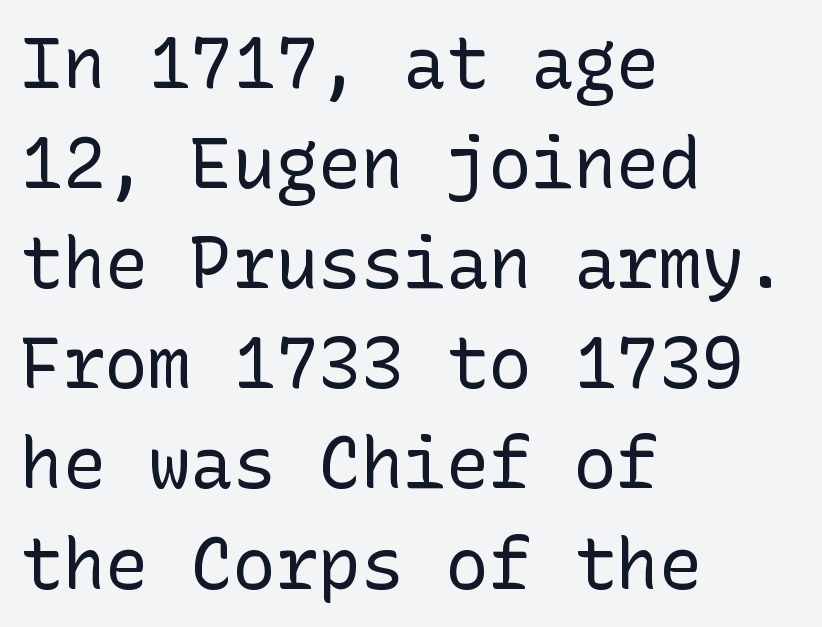
The image shows 71 px regular-weight sans-serif type, upright; set left-aligned, normal line spacing (1.41x), normal letter spacing, not underlined; low stroke contrast and a medium x-height.
